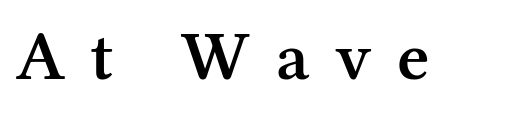
{"serif": "yes", "italic": "no", "bold": "semi", "weight": "semibold", "width": "normal", "stroke_contrast": "medium", "x_height": "medium", "monospaced": "no", "underline": "no", "letter_spacing": "wide", "letter_spacing_em": 0.36, "glyph_px": 70}
